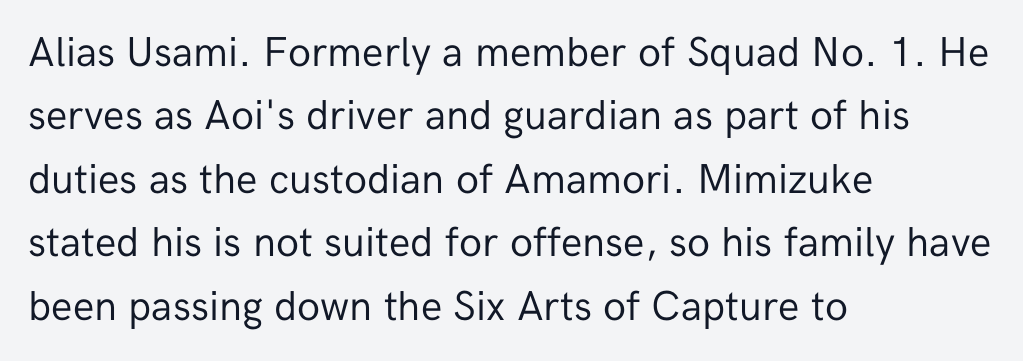
The image shows 42 px regular-weight sans-serif type, upright; set left-aligned, normal line spacing (1.51x), normal letter spacing, not underlined; low stroke contrast and a medium x-height.
